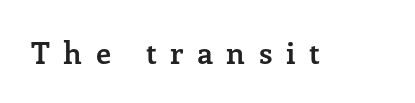
Q: Is the text bold? A: Yes.
Q: Is the text italic (slanted)? A: No, it is upright.
Q: Is the typeface a serif or a sans-serif typeface? A: Serif.
Q: Is the text underlined? A: No.
Q: Is the spacing between letters normal or unusually wide? A: Unusually wide.
Q: Width (condensed, normal, or wide)? A: Normal.
Q: Stroke contrast? A: Low.
Q: x-height? A: Medium.
Q: Monospaced? A: No.
